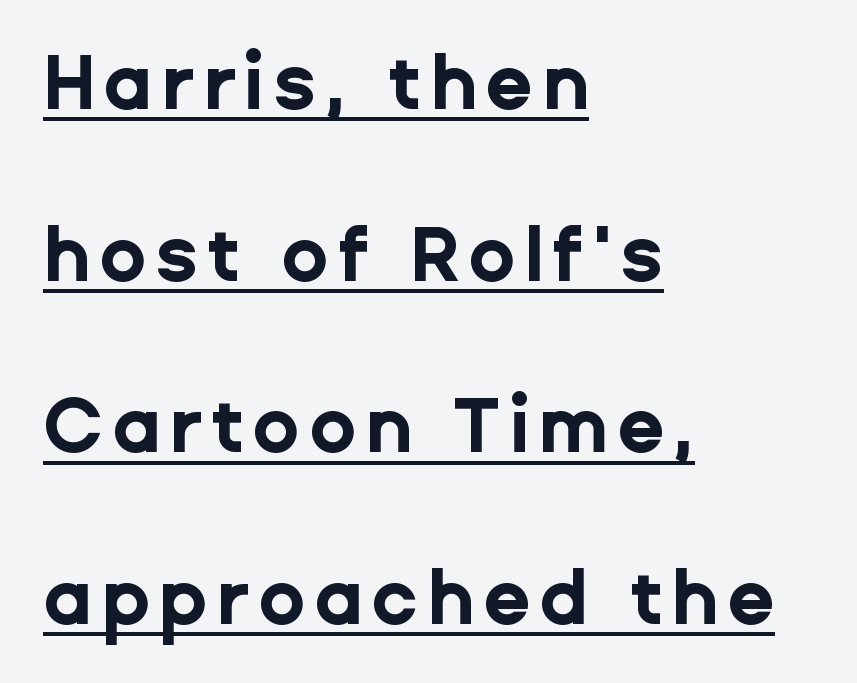
Q: Is the text bold? A: Yes.
Q: Is the text italic (slanted)? A: No, it is upright.
Q: Is the typeface a serif or a sans-serif typeface? A: Sans-serif.
Q: Is the text underlined? A: Yes.
Q: How is the paragraph aligned? A: Left-aligned.
Q: Is the spacing between lines tight, normal or loose? A: Loose.
Q: Width (condensed, normal, or wide)? A: Normal.
Q: Stroke contrast? A: Low.
Q: x-height? A: Medium.
Q: Monospaced? A: No.
